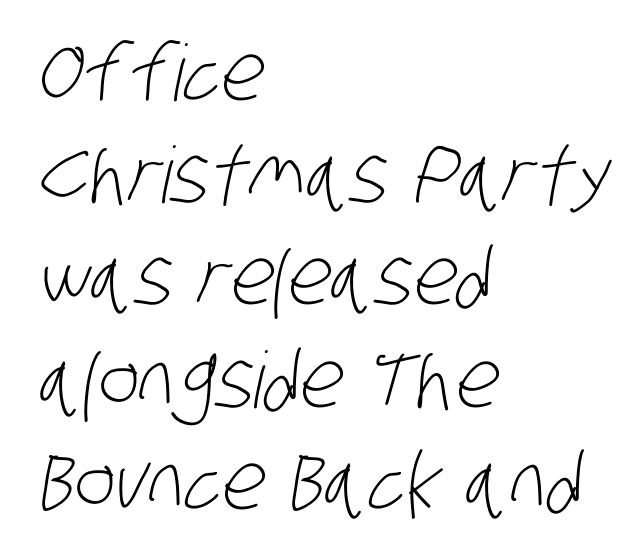
Is this a fixed-width face? No — the glyphs have proportional, varying widths. In terms of leading, this rendering sits right in the middle. A student would call this left alignment; a typographer would say flush left, rag right. The letterforms sit shoulder to shoulder at normal distance.
